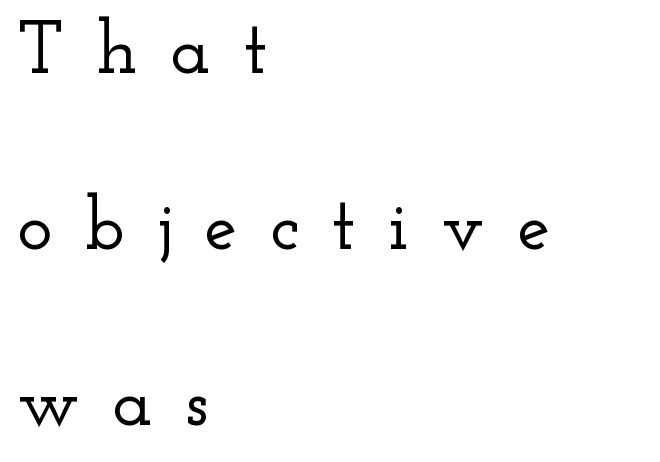
The gaps between neighbouring characters are conspicuously large. Each letter keeps its own natural width here, so spacing adapts to shape. You can tell from the footed stems that serif type was used. The font's upright variant was chosen for this text. Rows of type keep a wide berth in the vertical direction.
